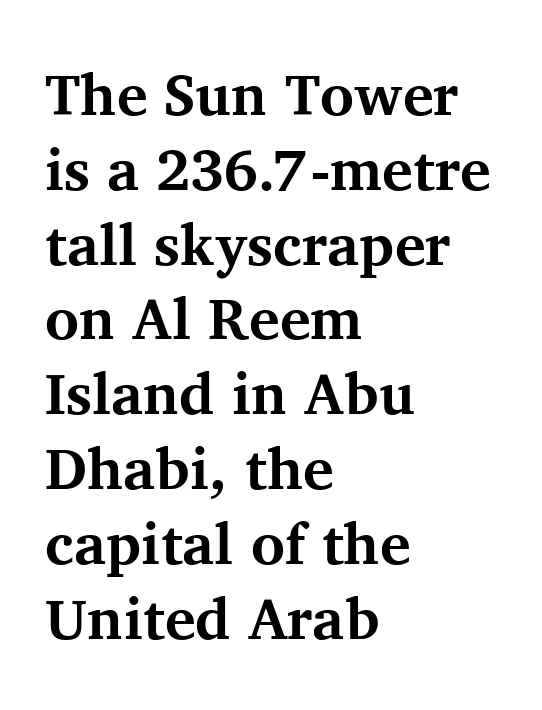
{"serif": "yes", "italic": "no", "bold": "yes", "weight": "bold", "width": "normal", "stroke_contrast": "medium", "x_height": "medium", "monospaced": "no", "underline": "no", "align": "left", "line_spacing": "normal", "line_spacing_ratio": 1.29, "letter_spacing": "normal", "letter_spacing_em": 0.0, "glyph_px": 58}
